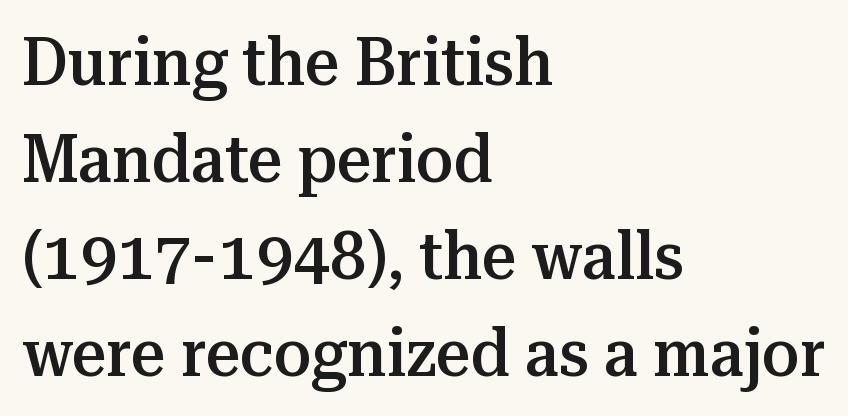
If you measured baseline to baseline, you'd find a middling distance. Are there feet on the stems? There are — it's a serif. If you drew a line through each stem, it would be perfectly vertical. The rendering keeps characters at their native spacing. Does the weight exceed regular? Yes, but only to semibold.
